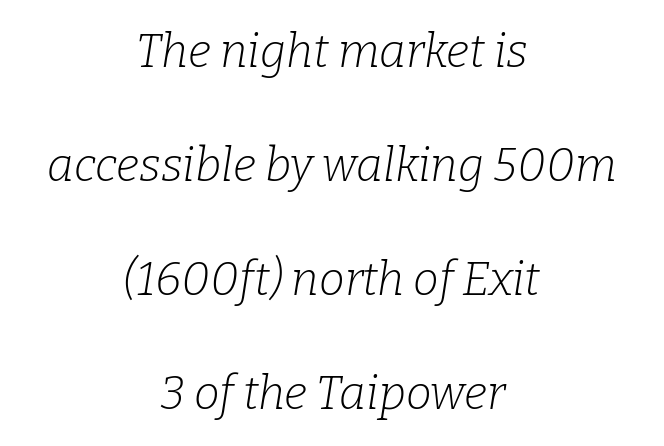
A typesetter would mark this as italic. The letters carry serifs — small finishing strokes at the ends of their stems. This sample trades compactness for vertical openness between lines. Decoration check: the copy has no underline. This reads as an unemphasized weight, regular at the heaviest.
